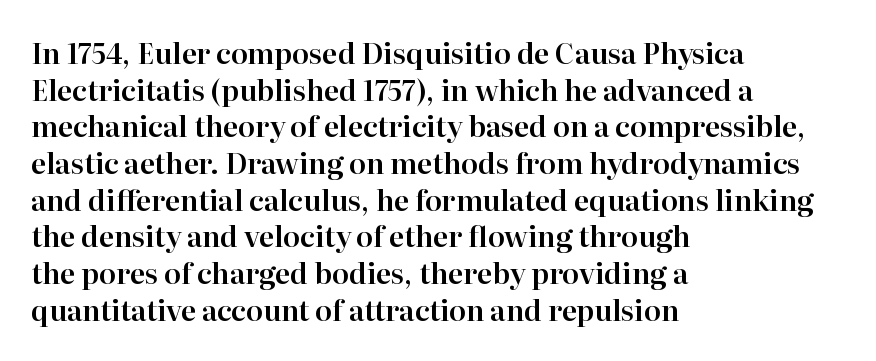
The image shows 28 px serif type, upright; set left-aligned, normal line spacing (1.31x), normal letter spacing, not underlined; high stroke contrast and a medium x-height.
